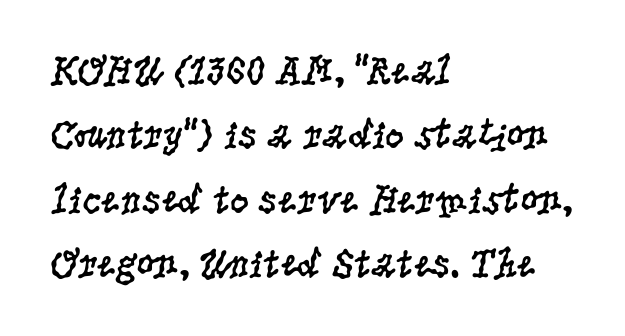
The leading is moderate, giving the passage an even texture. Do the characters align in a grid? No, the font is proportional. The space beneath each line is pristine and unruled. Every row of glyphs begins at an identical x-position on the left.
